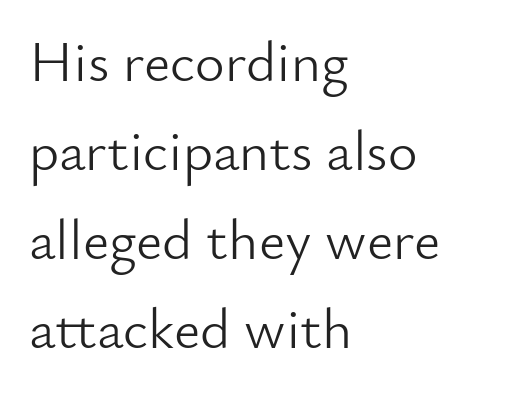
The image shows 57 px light sans-serif type, upright; set left-aligned, normal line spacing (1.56x), normal letter spacing, not underlined; low stroke contrast and a small x-height.
